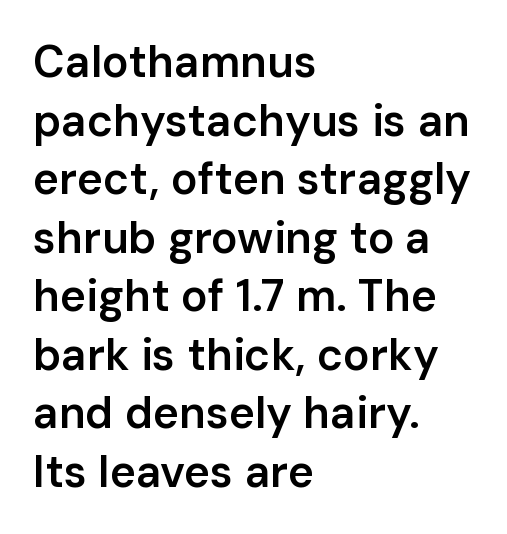
Evenly set lines give the paragraph a standard silhouette. Look at the tracking — it's just the regular setting, nothing added. Looks like regular typesetting: each glyph gets only the width it needs. The rag falls on the right side of this text block.
